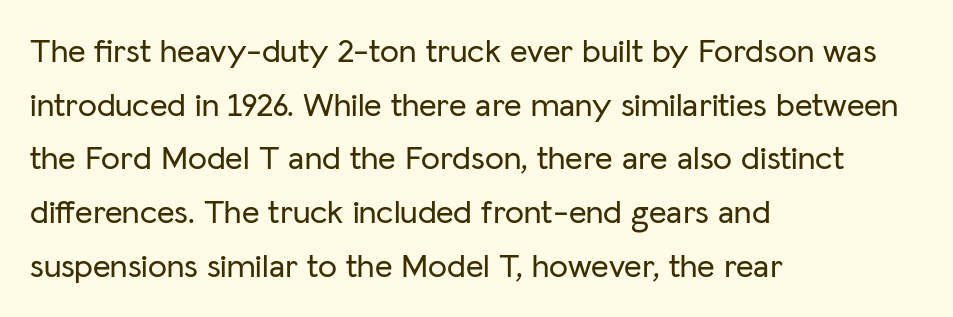
{"serif": "no", "italic": "no", "width": "normal", "stroke_contrast": "low", "x_height": "medium", "monospaced": "no", "underline": "no", "align": "left", "line_spacing": "normal", "line_spacing_ratio": 1.58, "letter_spacing": "normal", "letter_spacing_em": 0.0, "glyph_px": 34}
